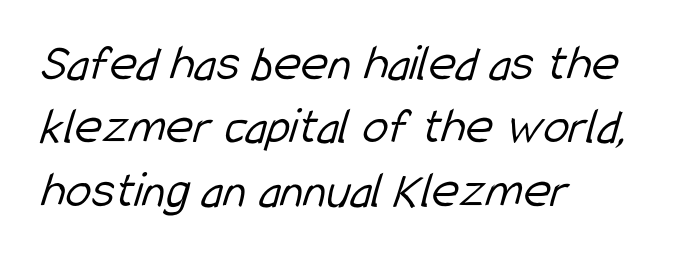
Each word holds together tightly as a unit, with standard inter-letter gaps. The weight would be labelled regular, book, light, or lighter still. Underlining? Definitely not there. Grotesque or geometric, the face here clearly has no serifs. Proportional: the letters do not fall into vertical columns.
